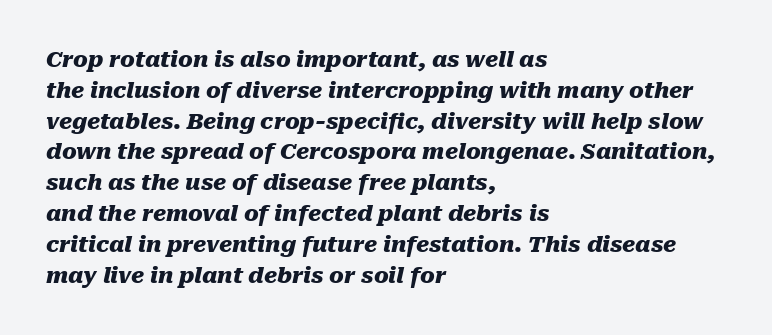
The image shows 22 px bold type, italic (leaning right); set left-aligned, normal line spacing (1.4x), normal letter spacing, not underlined.
